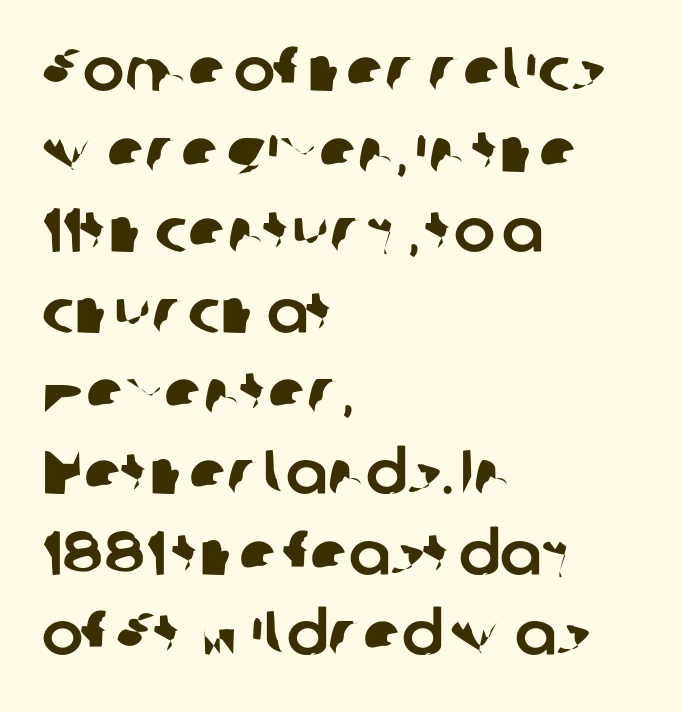
The image shows 62 px sans-serif type; set left-aligned, normal line spacing (1.3x), normal letter spacing, not underlined; low stroke contrast and a medium x-height.
